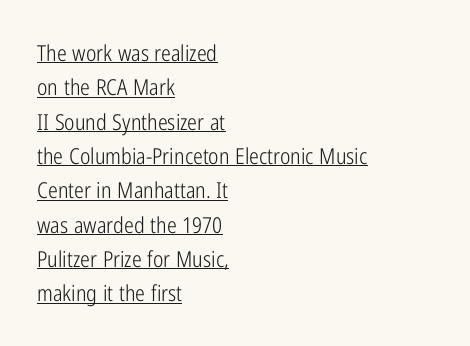
Q: Is the text bold? A: No.
Q: Is the text italic (slanted)? A: No, it is upright.
Q: Is the text underlined? A: Yes.
Q: How is the paragraph aligned? A: Left-aligned.
Q: Is the spacing between letters normal or unusually wide? A: Normal.
Q: Is the spacing between lines tight, normal or loose? A: Normal.
